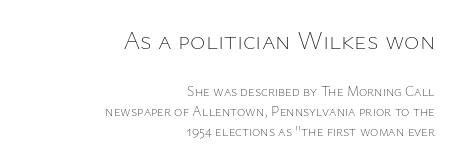
This is the regular roman posture of the typeface. Underline: absent. In CSS terms this would be text-align: right. Stroke mass is kept to a normal reading level or below.
